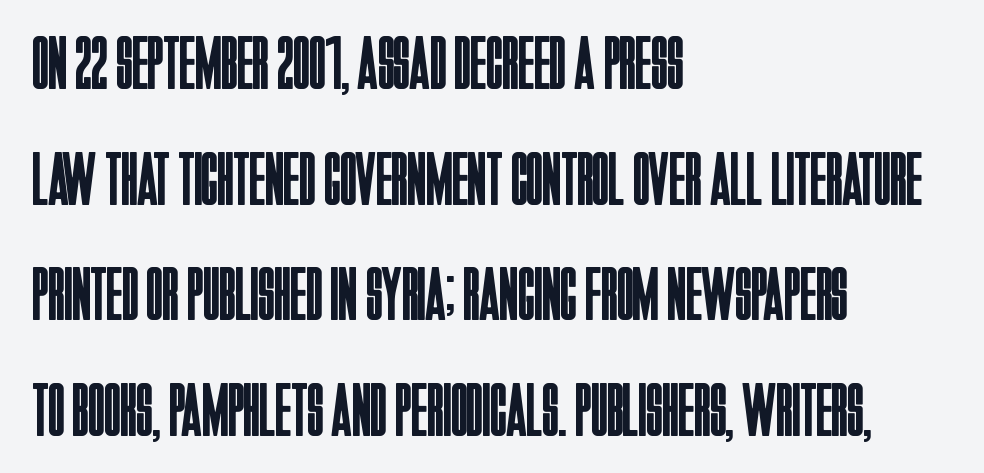
There is no visible air inserted between adjacent glyphs. The letters advance in unequal steps, a hallmark of proportional type. The characters display no serif detailing; their extremities are plain. Honestly, there is no underline to notice here at all. Do the letters lean? They stand straight. The rag falls on the right side of this text block.
